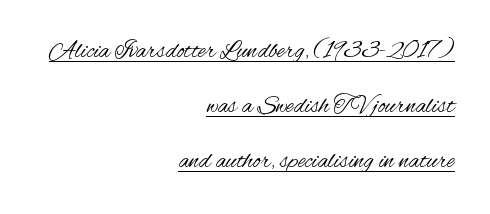
{"bold": "no", "underline": "yes", "align": "right", "line_spacing": "loose", "line_spacing_ratio": 2.2, "letter_spacing": "normal", "letter_spacing_em": 0.0, "glyph_px": 25}
